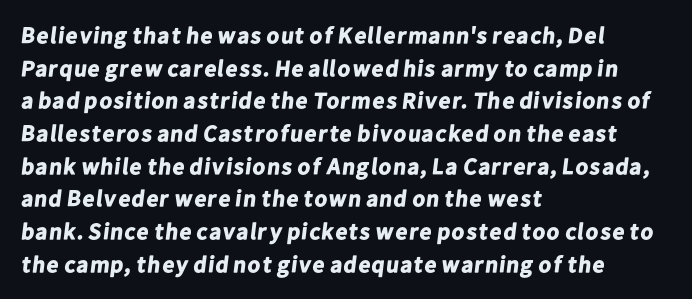
The image shows 23 px bold type; set left-aligned, normal line spacing (1.42x), normal letter spacing, not underlined.
